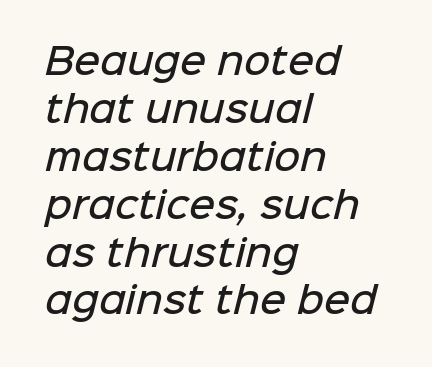
The image shows 36 px semibold sans-serif type; set left-aligned, normal line spacing (1.33x), normal letter spacing, not underlined; low stroke contrast and a medium x-height.
